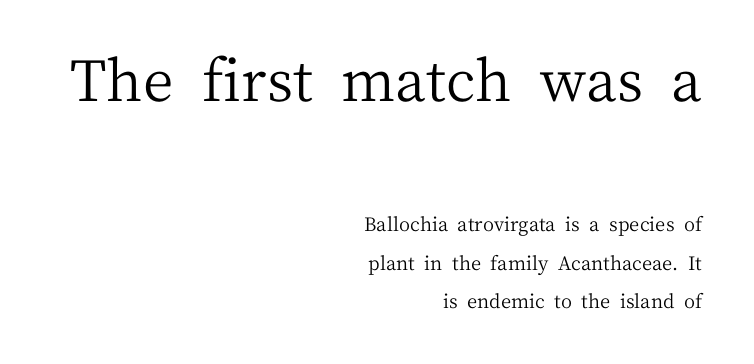
Q: Is the text bold? A: No.
Q: Is the text italic (slanted)? A: No, it is upright.
Q: Is the typeface a serif or a sans-serif typeface? A: Serif.
Q: Is the text underlined? A: No.
Q: How is the paragraph aligned? A: Right-aligned.
Q: Is the spacing between letters normal or unusually wide? A: Normal.
Q: Is the spacing between lines tight, normal or loose? A: Loose.
Q: Which block of text is set in a larger size, the first (top) or the second (bottom)? A: The first (top) one.
Q: Width (condensed, normal, or wide)? A: Normal.
Q: Stroke contrast? A: Medium.
Q: x-height? A: Medium.
Q: Monospaced? A: No.
